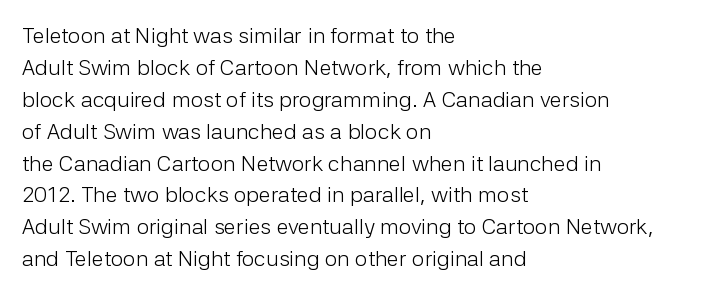
The image shows 22 px text type, upright; set left-aligned, normal line spacing (1.45x), normal letter spacing, not underlined.
